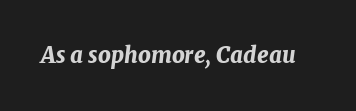
The image shows 22 px bold type, italic (leaning right); set normal letter spacing, not underlined.
